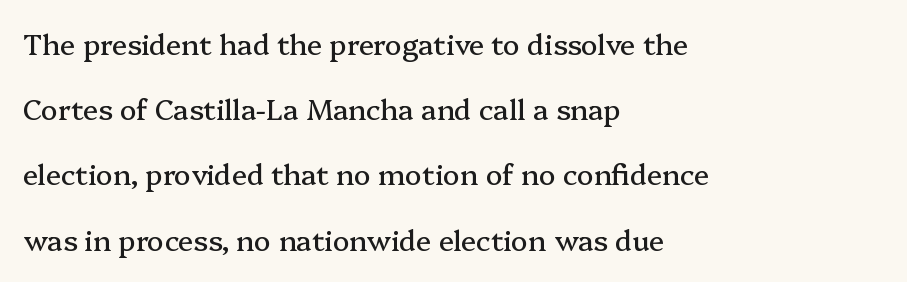
Bare-footed words on every line. The passage shown is typed in a proportional face where columns would drift. The text block is weighted toward the left margin, trailing off unevenly rightward. Does extra space separate the letters? No, they use regular spacing. Style check: upright. Unlike a clean sans, this face finishes its strokes with serifs.
